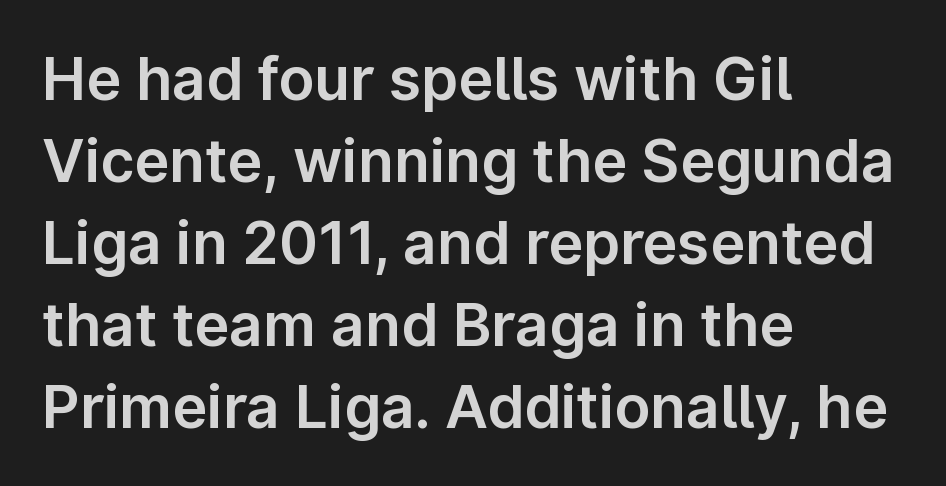
The image shows 59 px sans-serif type, upright; set left-aligned, normal line spacing (1.39x), normal letter spacing, not underlined; low stroke contrast and a medium x-height.
